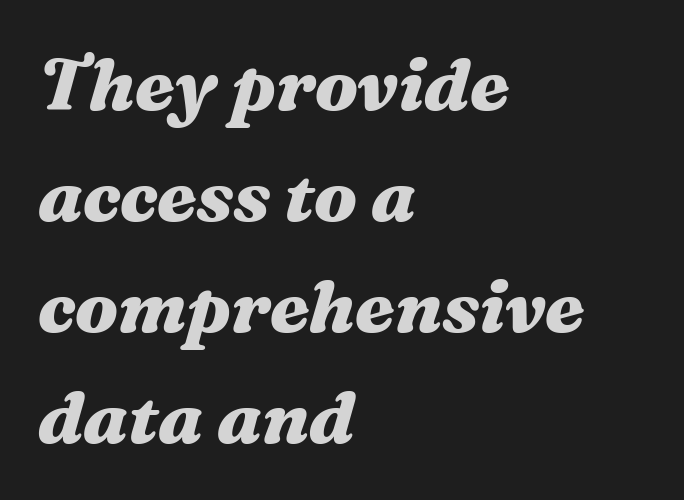
Each line starts at the same left margin while the right side varies. The line texture is even and compact thanks to regular tracking. The baseline area is clear. The rendering applies a slant to the glyphs. As a designer I'd log this as weight 700, bold. Interline gaps are of average width in this sample.
